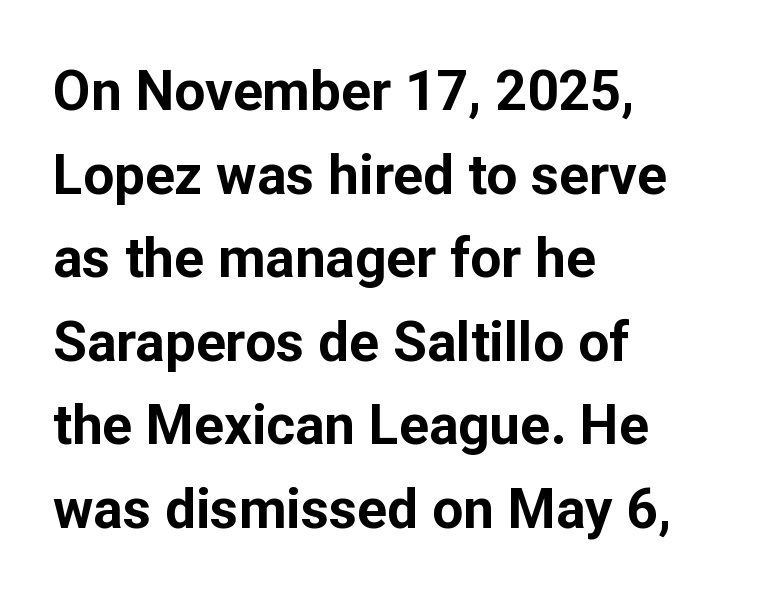
Q: Is the text bold? A: Yes.
Q: Is the text italic (slanted)? A: No, it is upright.
Q: Is the typeface a serif or a sans-serif typeface? A: Sans-serif.
Q: Is the text underlined? A: No.
Q: How is the paragraph aligned? A: Left-aligned.
Q: Is the spacing between letters normal or unusually wide? A: Normal.
Q: Is the spacing between lines tight, normal or loose? A: Normal.
Q: Width (condensed, normal, or wide)? A: Normal.
Q: Stroke contrast? A: Low.
Q: x-height? A: Medium.
Q: Monospaced? A: No.
